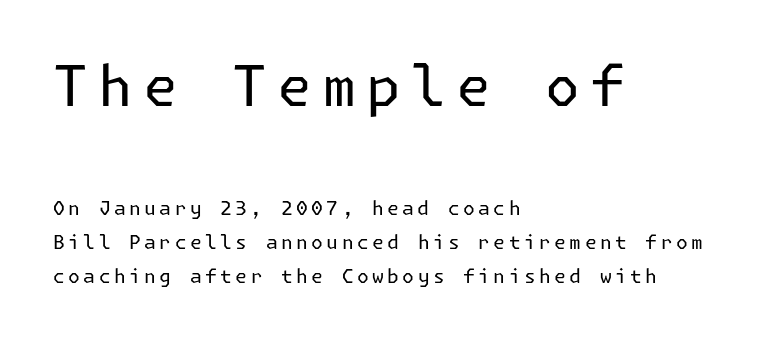
Q: Is the text bold? A: No.
Q: Is the text italic (slanted)? A: No, it is upright.
Q: Is the typeface a serif or a sans-serif typeface? A: Sans-serif.
Q: Is the text underlined? A: No.
Q: How is the paragraph aligned? A: Left-aligned.
Q: Which block of text is set in a larger size, the first (top) or the second (bottom)? A: The first (top) one.
Q: Width (condensed, normal, or wide)? A: Normal.
Q: Stroke contrast? A: Low.
Q: x-height? A: Medium.
